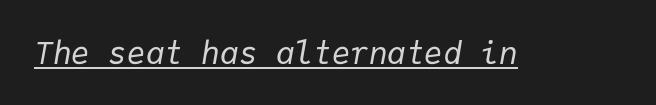
{"italic": "yes", "lean": "right", "slant_degrees": 9, "bold": "no", "weight": "regular", "width": "normal", "stroke_contrast": "low", "x_height": "medium", "monospaced": "yes", "underline": "yes", "letter_spacing": "normal", "letter_spacing_em": 0.0, "glyph_px": 31}
